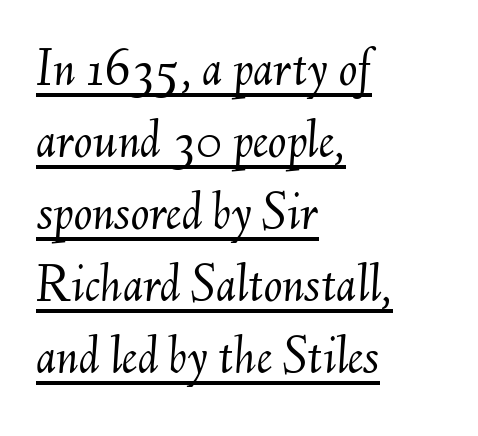
Is this a fixed-width face? No — the glyphs have proportional, varying widths. Whoever set this chose a conventional vertical rhythm. Yep, that's italic — everything's leaning. The letters sit at their default tracking, neither squeezed nor spread. Weight: in the light-to-regular range.
